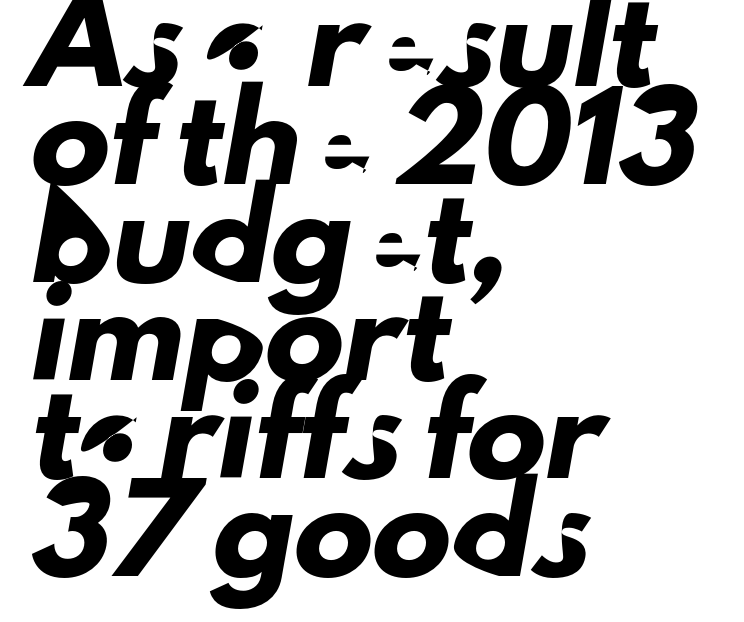
Casual observation: everything's shoved over to the left. You could not count columns in this text — the font is proportionally spaced. A typesetter would label this face a sans. The passage shown has conventional tracking throughout.
